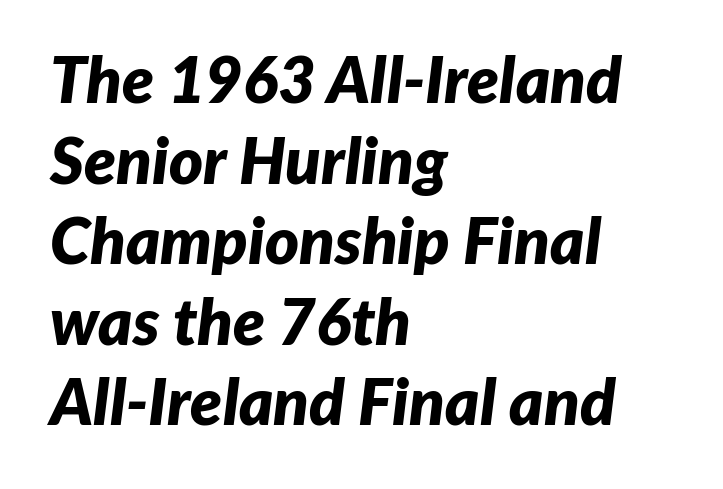
Q: Is the text bold? A: Yes.
Q: Is the text italic (slanted)? A: Yes, it leans right by about 7 degrees.
Q: Is the text underlined? A: No.
Q: How is the paragraph aligned? A: Left-aligned.
Q: Is the spacing between letters normal or unusually wide? A: Normal.
Q: Width (condensed, normal, or wide)? A: Normal.
Q: Stroke contrast? A: Low.
Q: x-height? A: Medium.
Q: Monospaced? A: No.
